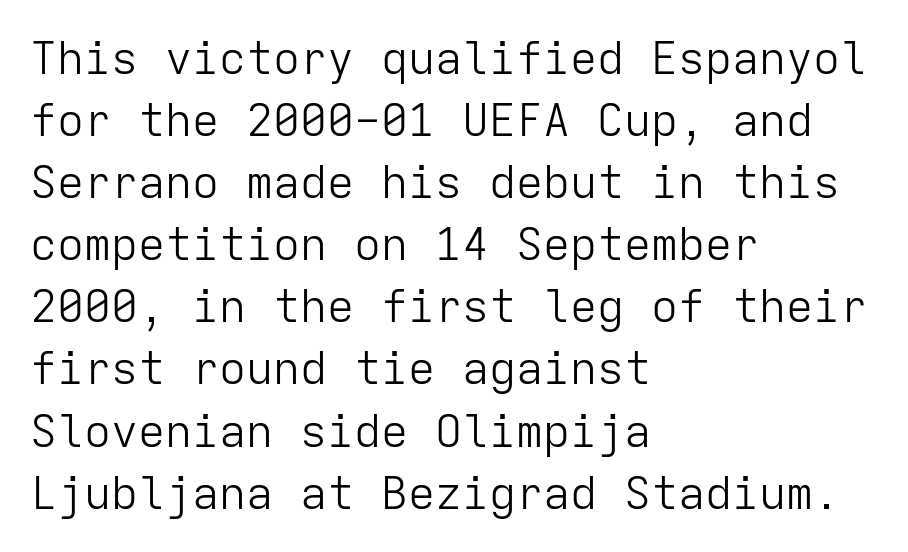
The font is comparable to plain body text, perhaps lighter. The space directly below the letters is spotless. This rendering leaves character spacing at its baseline value. Tall strokes in this sample are plumb rather than angled. To sum up the face: it is a sans, with no serifs. Every character here occupies the same horizontal width, giving the sample a typewriter-like rhythm.
